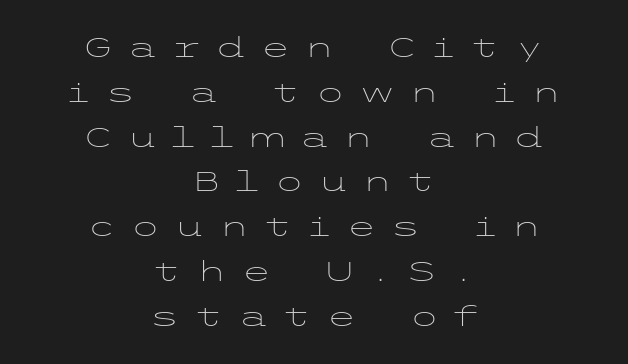
Q: Is the text bold? A: No.
Q: Is the text italic (slanted)? A: No, it is upright.
Q: Is the typeface a serif or a sans-serif typeface? A: Sans-serif.
Q: Is the text underlined? A: No.
Q: How is the paragraph aligned? A: Centered.
Q: Is the spacing between letters normal or unusually wide? A: Unusually wide.
Q: Is the spacing between lines tight, normal or loose? A: Normal.
Q: Width (condensed, normal, or wide)? A: Wide.
Q: Stroke contrast? A: Low.
Q: x-height? A: Medium.
